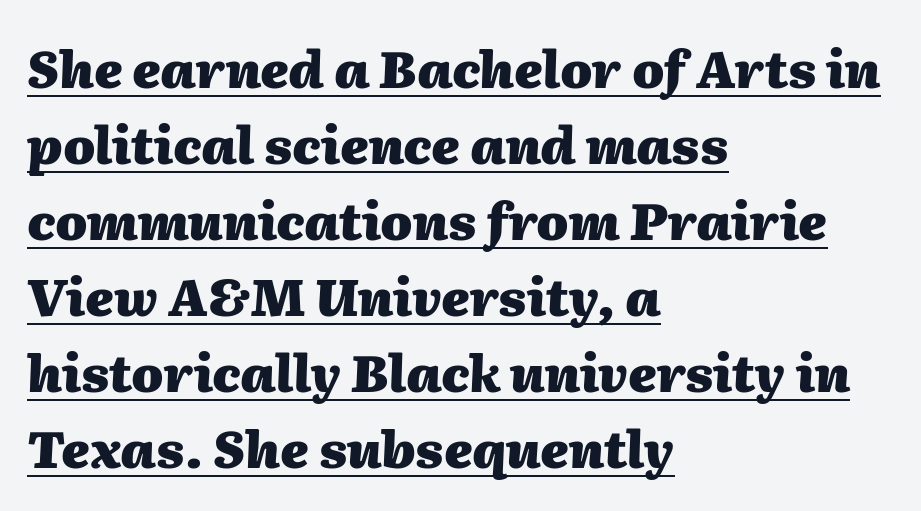
Q: Is the text bold? A: Yes.
Q: Is the text italic (slanted)? A: Yes, it leans right by about 2 degrees.
Q: Is the text underlined? A: Yes.
Q: How is the paragraph aligned? A: Left-aligned.
Q: Is the spacing between letters normal or unusually wide? A: Normal.
Q: Is the spacing between lines tight, normal or loose? A: Normal.
Q: Width (condensed, normal, or wide)? A: Normal.
Q: Stroke contrast? A: Medium.
Q: x-height? A: Medium.
Q: Monospaced? A: No.
